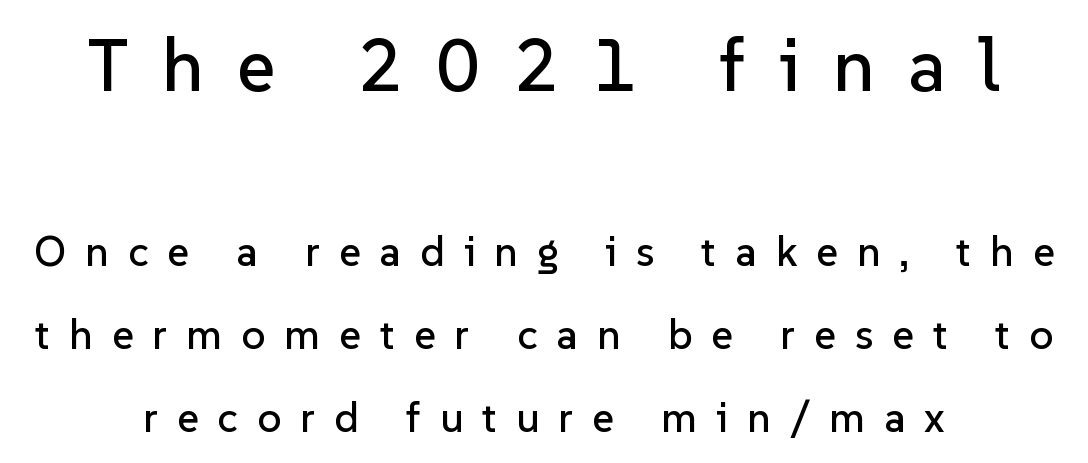
Tracking here is generous; glyphs stand well apart from one another. The face used here is proportionally spaced, like ordinary book or web type. This sample uses a sans-serif face. This layout puts the oversized block above and the modest block below.
